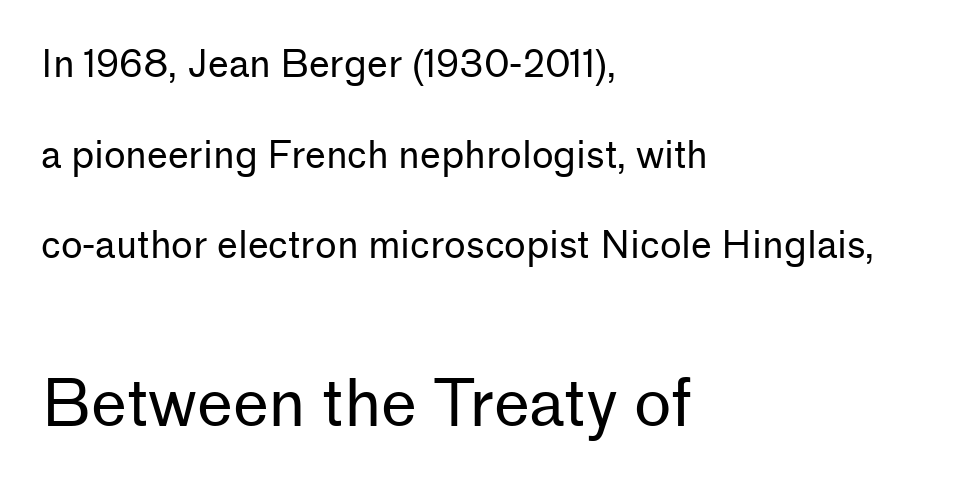
The image shows 64 px regular-weight sans-serif type, upright; set left-aligned, loose line spacing (2.45x), normal letter spacing, not underlined; the second (bottom) block is 1.73x larger; low stroke contrast and a medium x-height.
